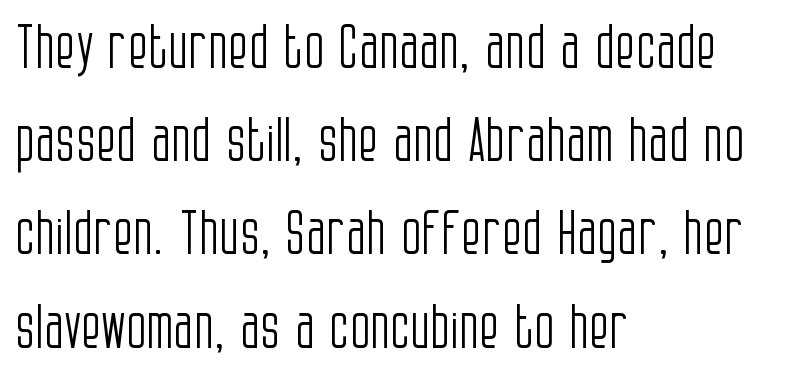
Q: Is the text bold? A: No.
Q: Is the text italic (slanted)? A: No, it is upright.
Q: Is the typeface a serif or a sans-serif typeface? A: Sans-serif.
Q: Is the text underlined? A: No.
Q: How is the paragraph aligned? A: Left-aligned.
Q: Is the spacing between letters normal or unusually wide? A: Normal.
Q: Is the spacing between lines tight, normal or loose? A: Normal.
Q: Width (condensed, normal, or wide)? A: Condensed.
Q: Stroke contrast? A: Low.
Q: x-height? A: Large.
Q: Monospaced? A: No.
